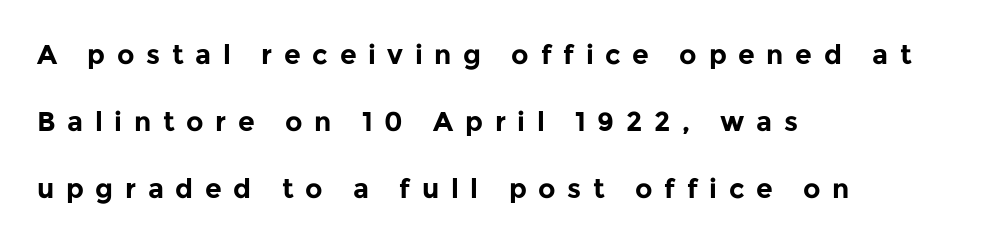
The image shows 27 px bold type, upright; set left-aligned, loose line spacing (2.49x), unusually wide letter spacing (+0.43 em), not underlined.
